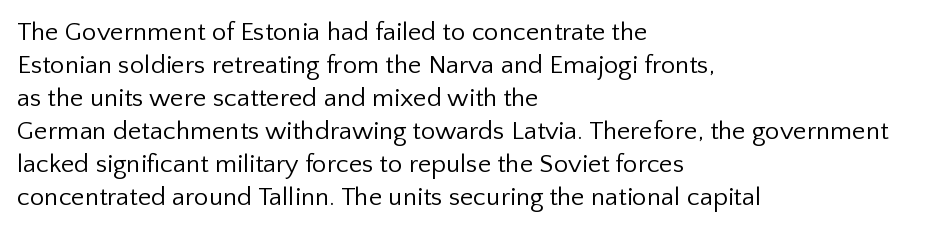
When letters stand straight like this, we call the style roman or upright. These lines sit exactly where default settings would place them. Students, note that the glyphs here touch the page at normal intervals. The passage shown is not bold in any degree. In CSS terms this would be text-align: left. Underlining? Definitely not there.
